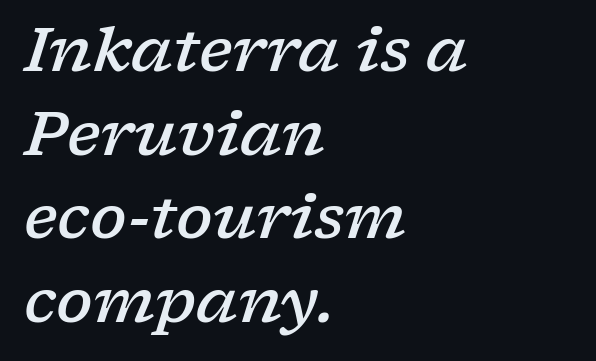
The image shows 61 px semibold, wide serif type, italic (leaning right); set left-aligned, normal line spacing (1.37x), normal letter spacing, not underlined; low stroke contrast and a medium x-height.
